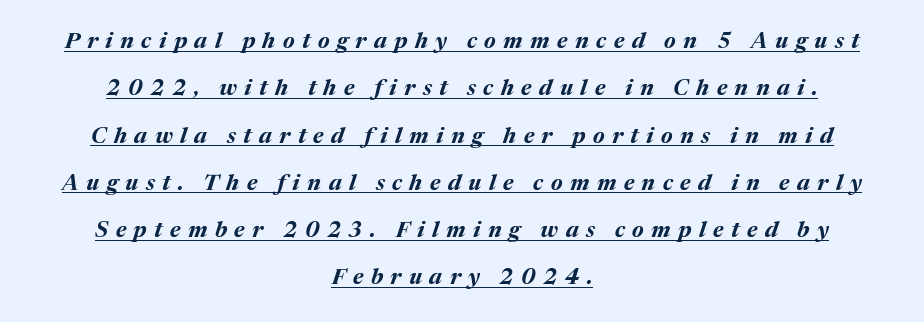
The image shows 22 px bold type, italic (leaning right); set centered, loose line spacing (2.15x), unusually wide letter spacing (+0.34 em), underlined.
